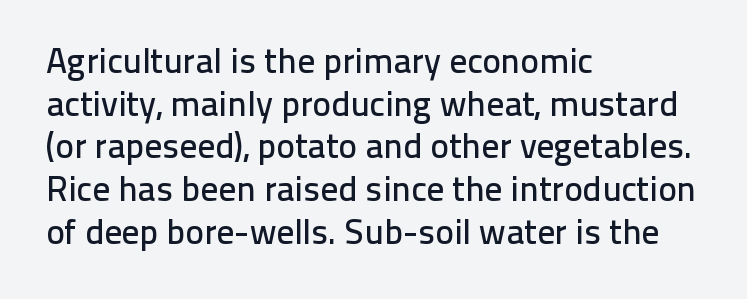
{"serif": "no", "italic": "no", "width": "normal", "stroke_contrast": "low", "x_height": "medium", "monospaced": "no", "underline": "no", "align": "left", "line_spacing_ratio": 1.22, "letter_spacing": "normal", "letter_spacing_em": 0.0, "glyph_px": 35}
